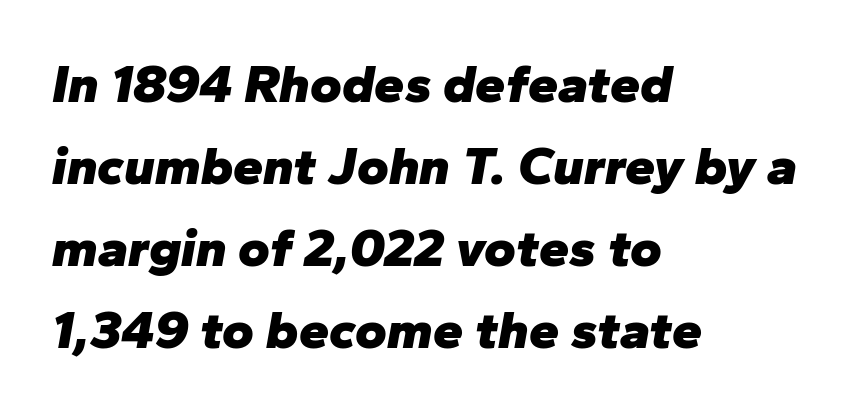
Notice how descenders clear the ascenders below comfortably — that's standard leading. Letter spacing: default. Does the weight exceed regular? Yes, all the way to bold. Notice how the stems are inclined rather than vertical — that's the hallmark of italics.
